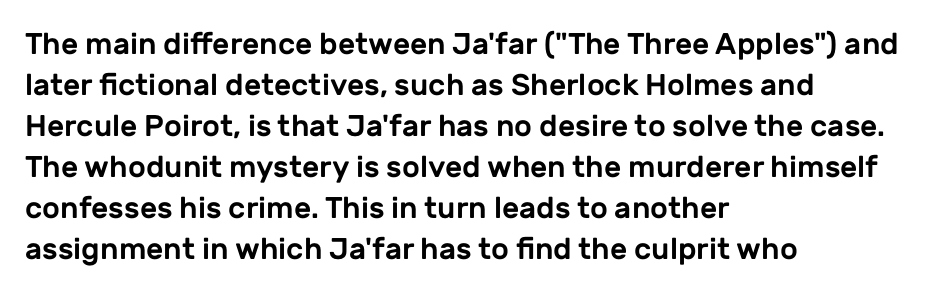
The image shows 30 px sans-serif type, upright; set left-aligned, normal line spacing (1.37x), normal letter spacing, not underlined; low stroke contrast and a medium x-height.
